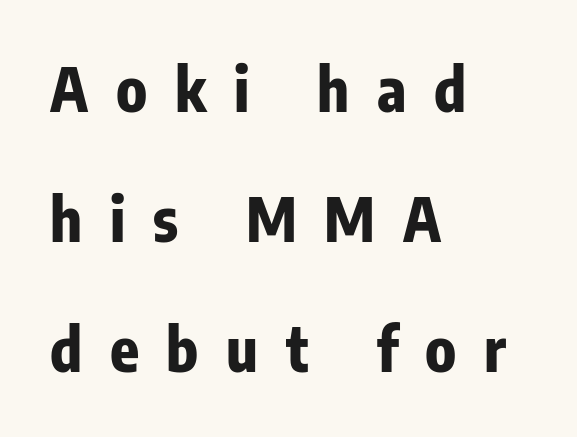
Q: Is the text bold? A: Yes.
Q: Is the text italic (slanted)? A: No, it is upright.
Q: Is the typeface a serif or a sans-serif typeface? A: Sans-serif.
Q: Is the text underlined? A: No.
Q: How is the paragraph aligned? A: Left-aligned.
Q: Is the spacing between letters normal or unusually wide? A: Unusually wide.
Q: Is the spacing between lines tight, normal or loose? A: Loose.
Q: Width (condensed, normal, or wide)? A: Condensed.
Q: Stroke contrast? A: Low.
Q: x-height? A: Medium.
Q: Monospaced? A: No.
